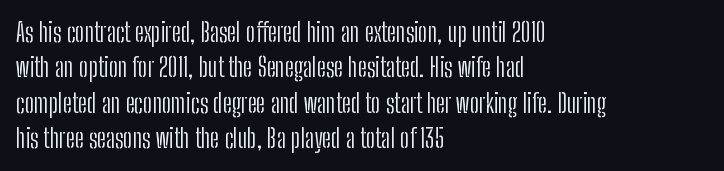
Q: Is the text bold? A: No.
Q: Is the text italic (slanted)? A: No, it is upright.
Q: Is the text underlined? A: No.
Q: How is the paragraph aligned? A: Left-aligned.
Q: Is the spacing between letters normal or unusually wide? A: Normal.
Q: Is the spacing between lines tight, normal or loose? A: Normal.
